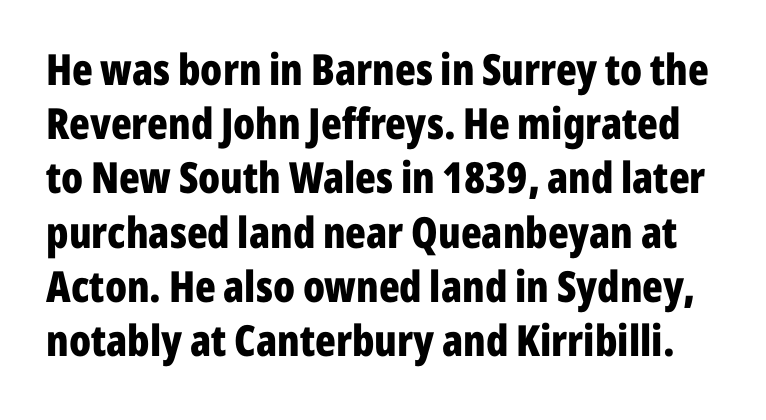
Weight: bold. Look at the tracking — it's just the regular setting, nothing added. Tall strokes in this sample are plumb rather than angled. Vertically, the passage feels balanced, rows spaced as you'd expect.
